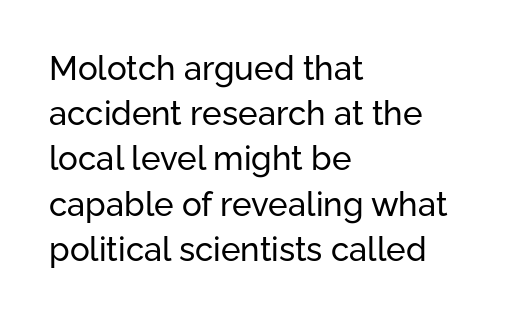
{"serif": "no", "italic": "no", "bold": "no", "weight": "regular", "width": "normal", "stroke_contrast": "low", "x_height": "medium", "monospaced": "no", "underline": "no", "align": "left", "line_spacing": "normal", "line_spacing_ratio": 1.37, "letter_spacing": "normal", "letter_spacing_em": 0.0, "glyph_px": 33}
